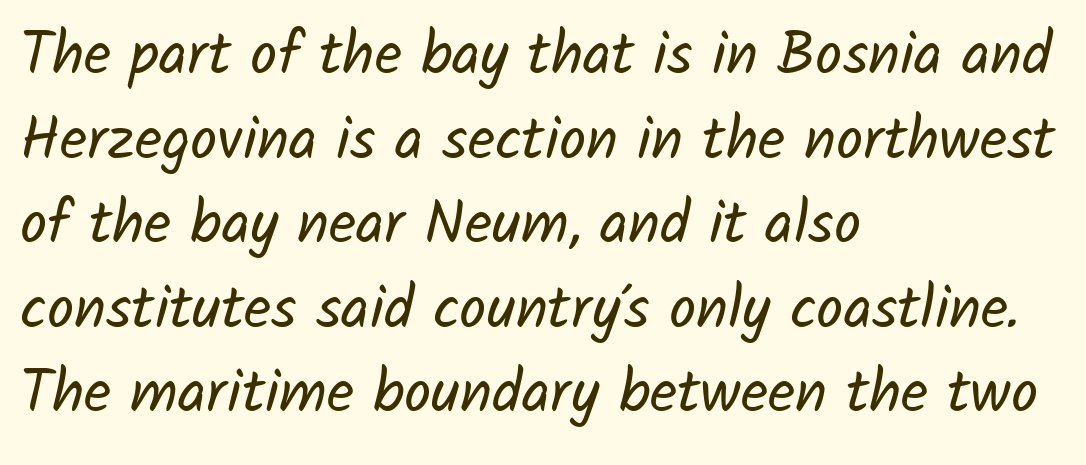
You could not count columns in this text — the font is proportionally spaced. The lines in this sample share a left origin and differ only in where they stop. Weight: in the light-to-regular range. Examine the stroke ends and you'll find no serifs.
